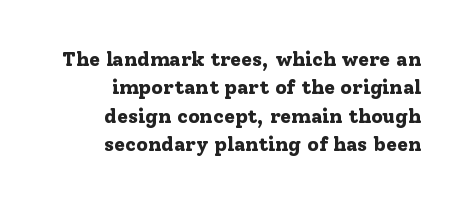
The image shows 20 px bold type, upright; set right-aligned, normal line spacing (1.42x), normal letter spacing, not underlined.
